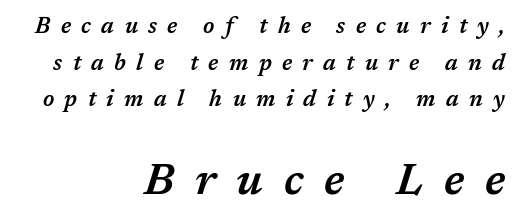
{"italic": "yes", "lean": "right", "slant_degrees": 17, "bold": "semi", "weight": "semibold", "width": "normal", "stroke_contrast": "medium", "x_height": "medium", "monospaced": "no", "underline": "no", "align": "right", "line_spacing": "normal", "line_spacing_ratio": 1.67, "letter_spacing": "wide", "letter_spacing_em": 0.47, "larger_block": "second", "size_ratio": 2.0, "glyph_px": 44}
